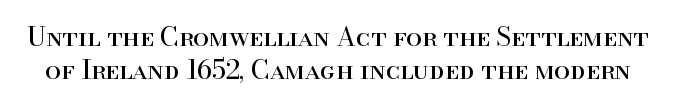
The image shows 26 px text type, upright; set normal line spacing (1.27x), normal letter spacing, not underlined.
